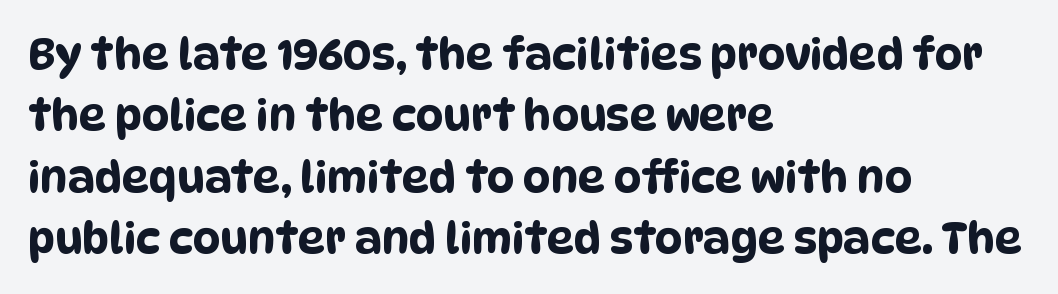
Check under the words: just untouched page. These lines sit exactly where default settings would place them. The type is set solid horizontally, with unmodified tracking. Here the designer chose a conventional face with non-uniform glyph widths.
